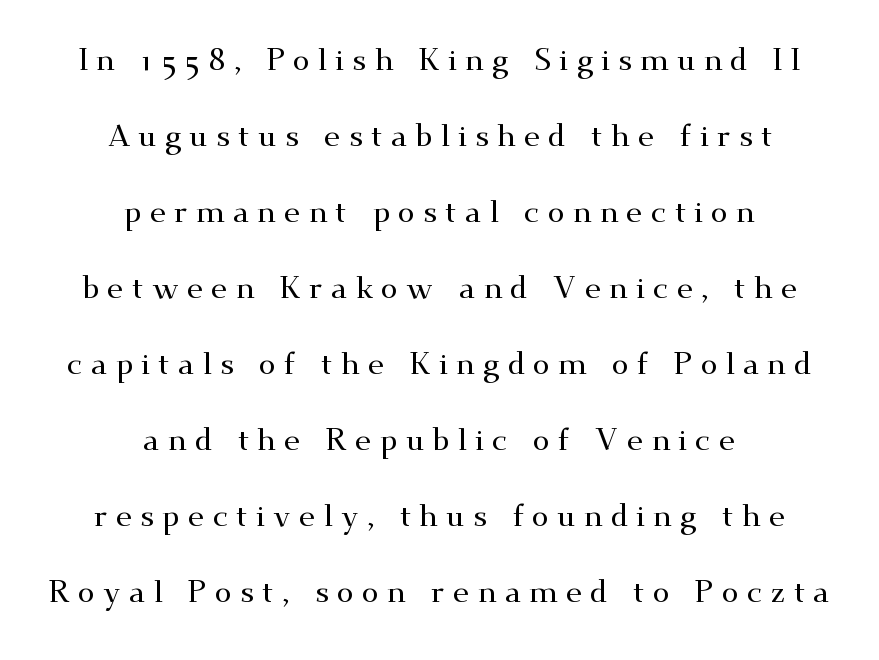
Q: Is the text italic (slanted)? A: No, it is upright.
Q: Is the typeface a serif or a sans-serif typeface? A: Serif.
Q: Is the text underlined? A: No.
Q: How is the paragraph aligned? A: Centered.
Q: Is the spacing between letters normal or unusually wide? A: Unusually wide.
Q: Is the spacing between lines tight, normal or loose? A: Loose.
Q: Width (condensed, normal, or wide)? A: Wide.
Q: Stroke contrast? A: Medium.
Q: x-height? A: Small.
Q: Monospaced? A: No.
